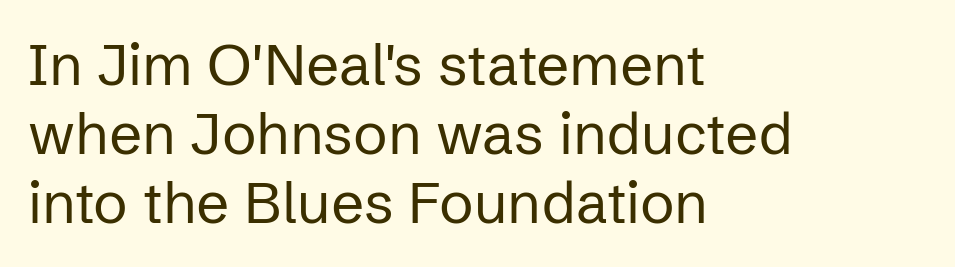
{"serif": "no", "italic": "no", "bold": "no", "weight": "regular", "width": "normal", "stroke_contrast": "low", "x_height": "medium", "monospaced": "no", "underline": "no", "align": "left", "line_spacing_ratio": 1.19, "letter_spacing": "normal", "letter_spacing_em": 0.0, "glyph_px": 58}
